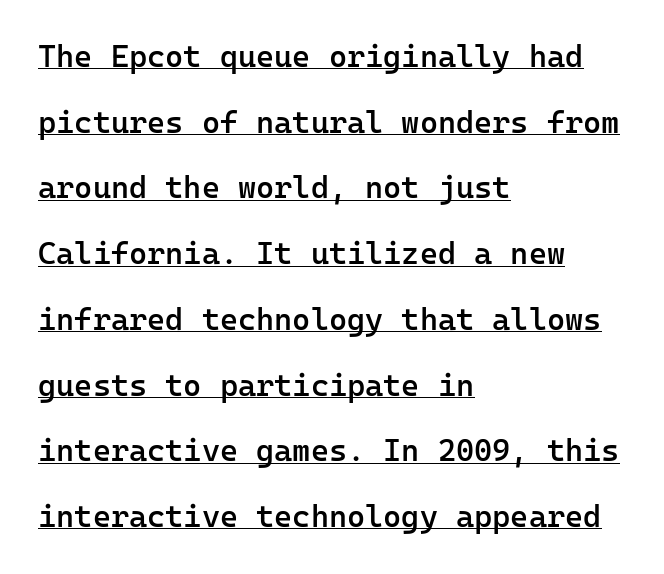
Alignment: flush left. In designer terms, the underline attribute is active on this setting. A typesetter would call this zero additional tracking. A great deal of white space separates one row of letters from the next. Looks like terminal output: every glyph gets an equal slot.
